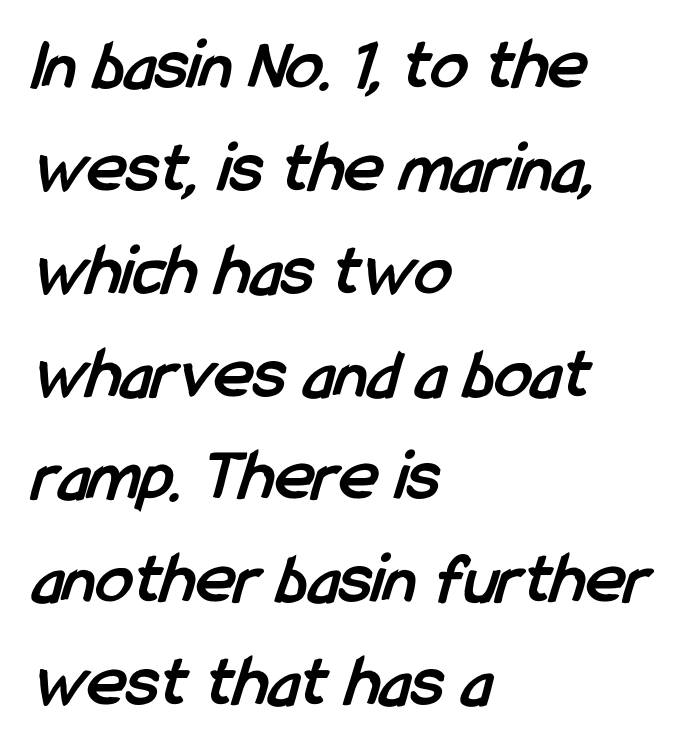
The image shows 74 px semibold, condensed sans-serif type; set left-aligned, normal line spacing (1.39x), normal letter spacing, not underlined; low stroke contrast and a medium x-height.
